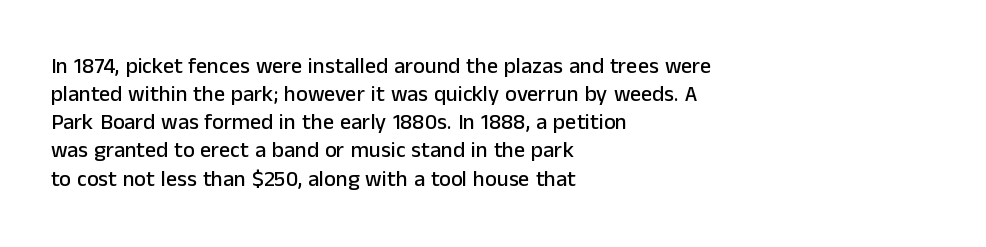
Q: Is the text italic (slanted)? A: No, it is upright.
Q: Is the text underlined? A: No.
Q: How is the paragraph aligned? A: Left-aligned.
Q: Is the spacing between letters normal or unusually wide? A: Normal.
Q: Is the spacing between lines tight, normal or loose? A: Normal.
